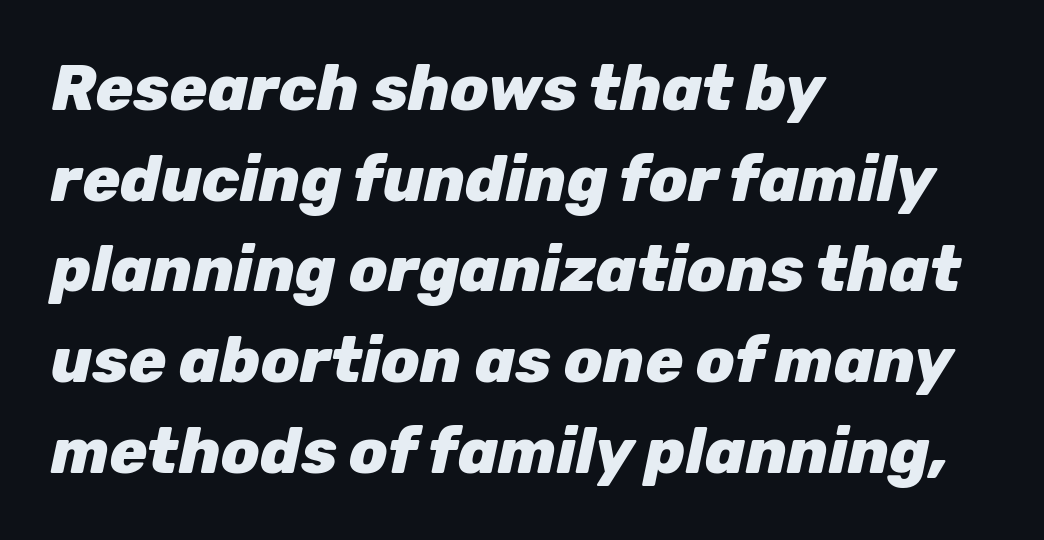
The image shows 63 px heavy type, italic (leaning right); set left-aligned, normal line spacing (1.44x), normal letter spacing, not underlined; low stroke contrast and a medium x-height.
